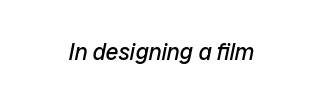
{"italic": "yes", "lean": "right", "slant_degrees": 12, "bold": "no", "underline": "no", "align": "center", "letter_spacing": "normal", "letter_spacing_em": 0.0, "glyph_px": 23}
